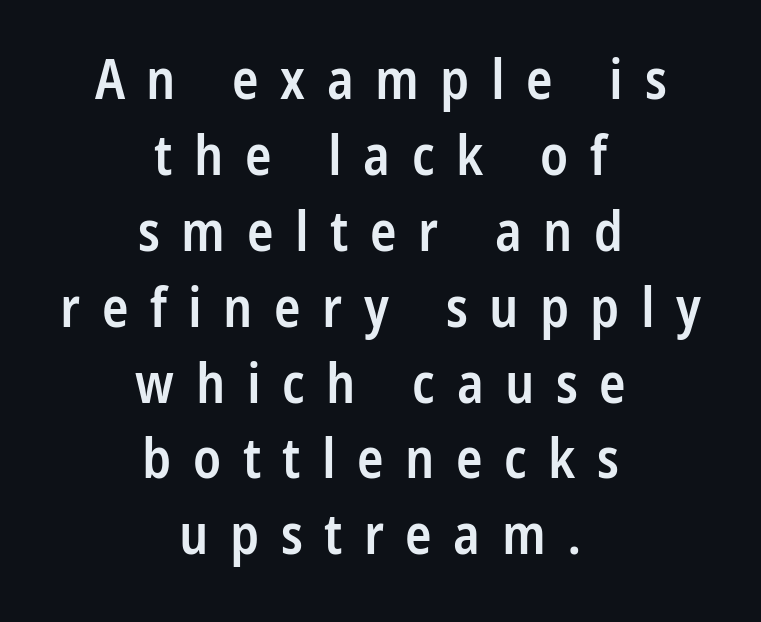
{"serif": "no", "italic": "no", "bold": "semi", "weight": "semibold", "width": "condensed", "stroke_contrast": "low", "x_height": "large", "monospaced": "no", "underline": "no", "align": "center", "line_spacing": "normal", "line_spacing_ratio": 1.38, "letter_spacing": "wide", "letter_spacing_em": 0.39, "glyph_px": 55}
